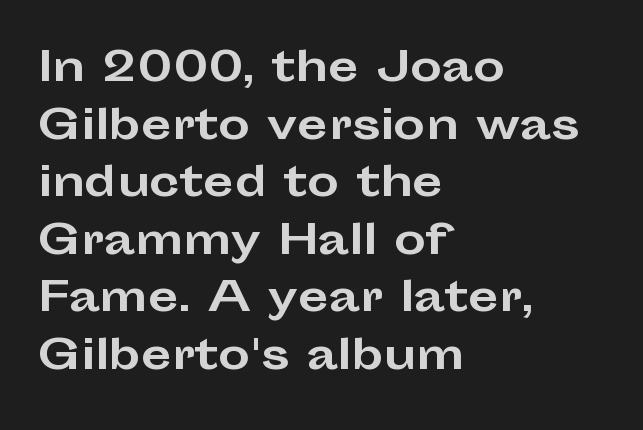
Q: Is the text bold? A: Yes.
Q: Is the text italic (slanted)? A: No, it is upright.
Q: Is the typeface a serif or a sans-serif typeface? A: Sans-serif.
Q: Is the text underlined? A: No.
Q: How is the paragraph aligned? A: Left-aligned.
Q: Is the spacing between letters normal or unusually wide? A: Normal.
Q: Is the spacing between lines tight, normal or loose? A: Normal.
Q: Width (condensed, normal, or wide)? A: Wide.
Q: Stroke contrast? A: Low.
Q: x-height? A: Medium.
Q: Monospaced? A: No.
